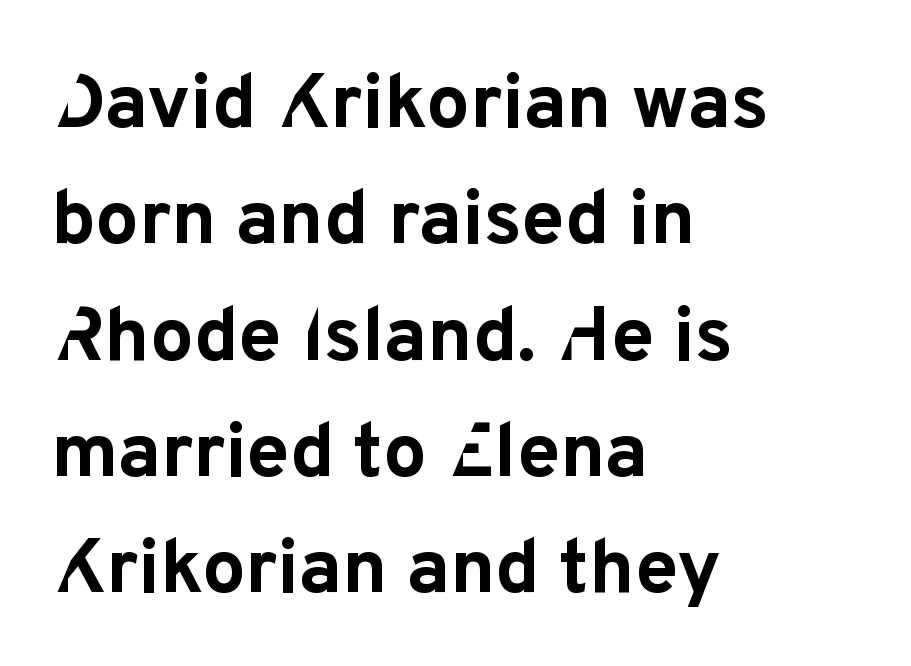
{"serif": "no", "italic": "no", "bold": "yes", "weight": "bold", "width": "normal", "stroke_contrast": "low", "x_height": "medium", "monospaced": "no", "underline": "no", "align": "left", "line_spacing": "normal", "line_spacing_ratio": 1.51, "letter_spacing": "normal", "letter_spacing_em": 0.0, "glyph_px": 77}
